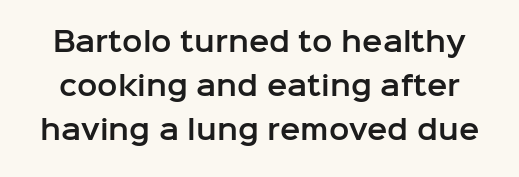
Q: Is the text italic (slanted)? A: No, it is upright.
Q: Is the text underlined? A: No.
Q: Is the spacing between letters normal or unusually wide? A: Normal.
Q: Is the spacing between lines tight, normal or loose? A: Normal.
